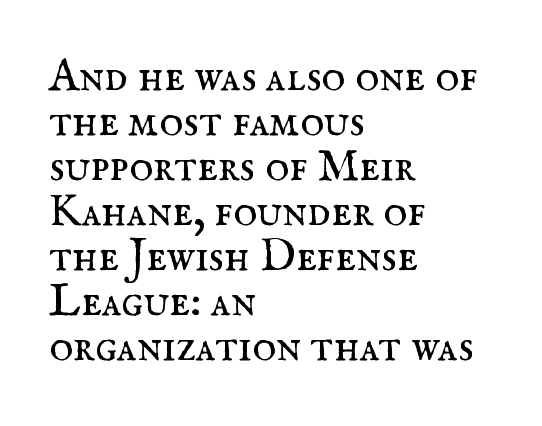
If you drew a ruler down the left edge, every line would touch it. Style check: upright. These lines are composed in type with serifs. The zone under the glyphs is completely vacant.
